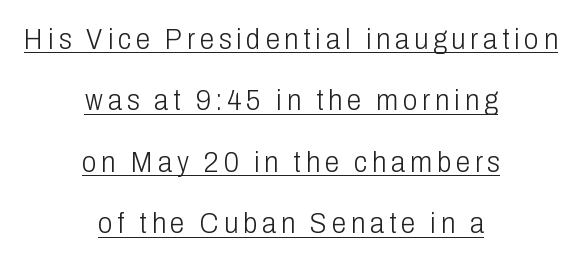
Q: Is the text bold? A: No.
Q: Is the text italic (slanted)? A: No, it is upright.
Q: Is the typeface a serif or a sans-serif typeface? A: Sans-serif.
Q: Is the text underlined? A: Yes.
Q: How is the paragraph aligned? A: Centered.
Q: Is the spacing between lines tight, normal or loose? A: Loose.
Q: Width (condensed, normal, or wide)? A: Condensed.
Q: Stroke contrast? A: Low.
Q: x-height? A: Medium.
Q: Monospaced? A: No.
